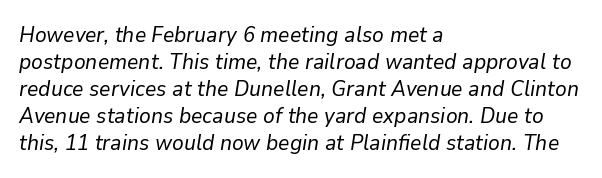
{"italic": "yes", "lean": "right", "slant_degrees": 9, "bold": "no", "underline": "no", "align": "left", "line_spacing_ratio": 1.23, "letter_spacing": "normal", "letter_spacing_em": 0.0, "glyph_px": 22}
